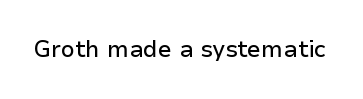
Q: Is the text italic (slanted)? A: No, it is upright.
Q: Is the text underlined? A: No.
Q: Is the spacing between letters normal or unusually wide? A: Normal.
